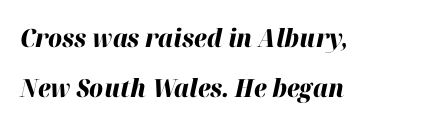
{"italic": "yes", "lean": "right", "slant_degrees": 12, "bold": "yes", "underline": "no", "align": "left", "line_spacing": "loose", "line_spacing_ratio": 2.02, "letter_spacing": "normal", "letter_spacing_em": 0.0, "glyph_px": 25}
